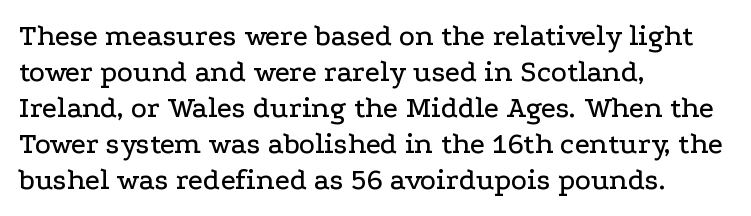
The image shows 30 px wide serif type, upright; set left-aligned, line spacing 1.2x, normal letter spacing, not underlined; low stroke contrast and a medium x-height.
